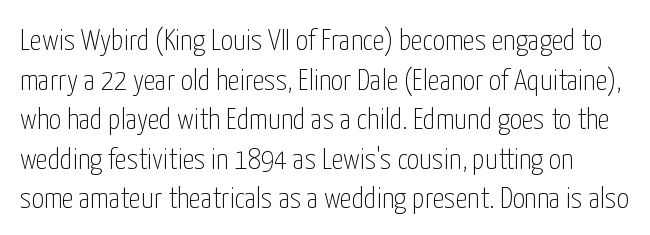
The image shows 30 px thin, condensed sans-serif type, upright; set normal line spacing (1.32x), normal letter spacing, not underlined; low stroke contrast and a medium x-height.
